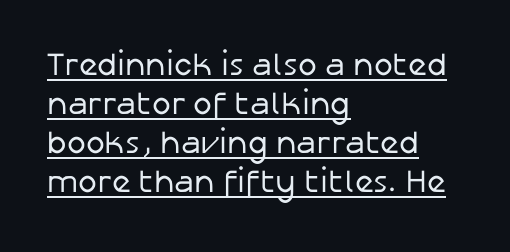
Q: Is the text bold? A: No.
Q: Is the text italic (slanted)? A: No, it is upright.
Q: Is the typeface a serif or a sans-serif typeface? A: Sans-serif.
Q: Is the text underlined? A: Yes.
Q: How is the paragraph aligned? A: Left-aligned.
Q: Is the spacing between letters normal or unusually wide? A: Normal.
Q: Width (condensed, normal, or wide)? A: Normal.
Q: Stroke contrast? A: Low.
Q: x-height? A: Medium.
Q: Monospaced? A: No.
